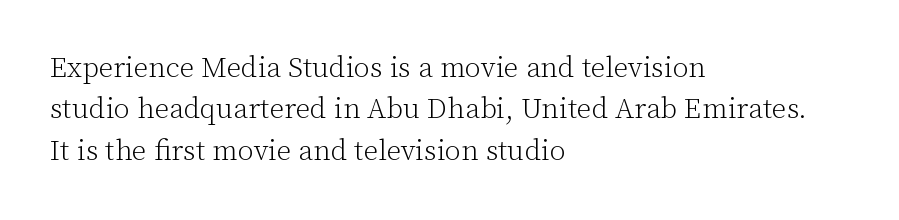
The image shows 29 px light serif type, upright; set left-aligned, normal line spacing (1.43x), normal letter spacing, not underlined; low stroke contrast and a medium x-height.
